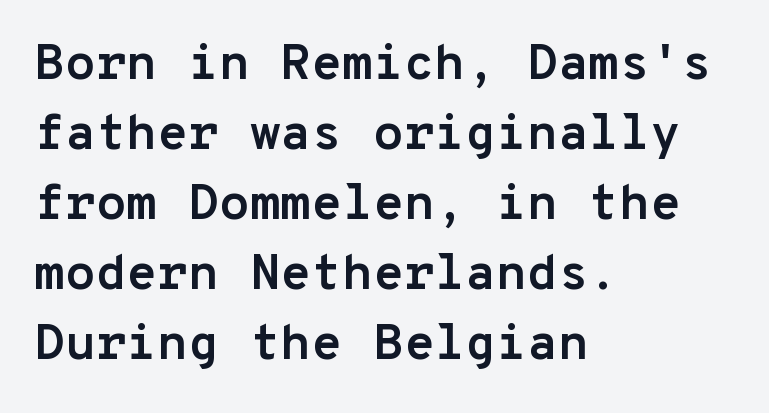
Q: Is the text bold? A: Yes.
Q: Is the text italic (slanted)? A: No, it is upright.
Q: Is the typeface a serif or a sans-serif typeface? A: Sans-serif.
Q: Is the text underlined? A: No.
Q: How is the paragraph aligned? A: Left-aligned.
Q: Is the spacing between letters normal or unusually wide? A: Normal.
Q: Is the spacing between lines tight, normal or loose? A: Normal.
Q: Width (condensed, normal, or wide)? A: Normal.
Q: Stroke contrast? A: Low.
Q: x-height? A: Medium.
Q: Monospaced? A: Yes.
